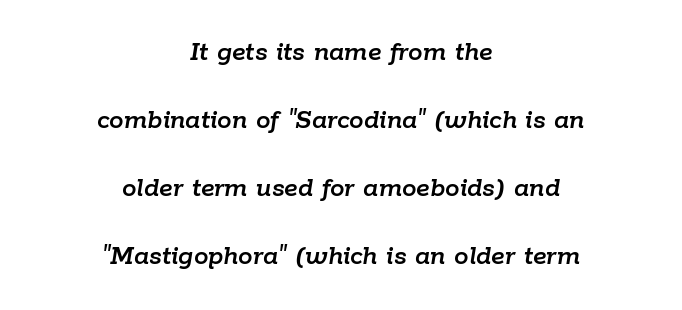
The paragraph shown floats in the horizontal middle. The axis of the letterforms is tilted away from vertical. The specimen omits any rule beneath the text block's lines. Each letter keeps its own natural width here, so spacing adapts to shape. Baseline-to-baseline distance is far greater than the letter height. The letterforms sit shoulder to shoulder at normal distance.
